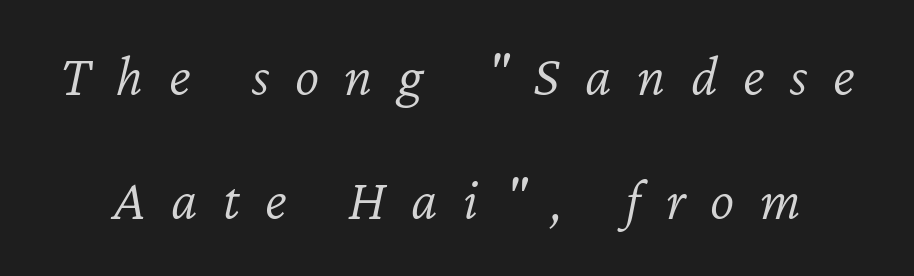
The face used here is rendered with a markedly widened letterfit. Italic: yes, the glyphs are oblique. Only glyphs here, with clear space below each row. No chunkiness to these letters — they're not bold. The designer dialed line spacing up above the default. Each letter keeps its own natural width here, so spacing adapts to shape.
